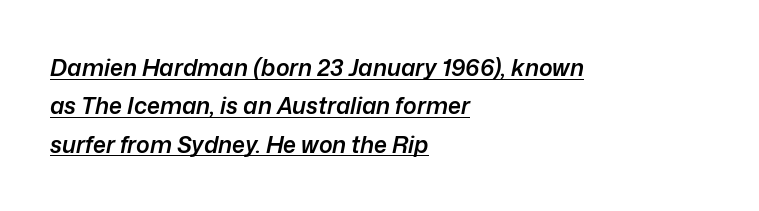
Q: Is the text bold? A: Semi-bold.
Q: Is the text italic (slanted)? A: Yes, it leans right by about 12 degrees.
Q: Is the text underlined? A: Yes.
Q: How is the paragraph aligned? A: Left-aligned.
Q: Is the spacing between letters normal or unusually wide? A: Normal.
Q: Is the spacing between lines tight, normal or loose? A: Normal.
